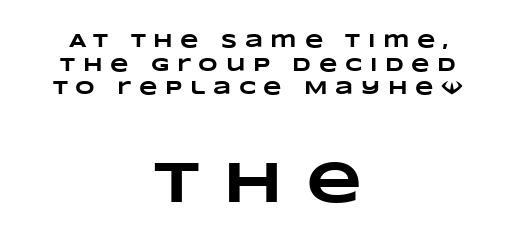
Q: Is the text bold? A: Yes.
Q: Is the text underlined? A: No.
Q: How is the paragraph aligned? A: Centered.
Q: Is the spacing between letters normal or unusually wide? A: Unusually wide.
Q: Is the spacing between lines tight, normal or loose? A: Normal.
Q: Which block of text is set in a larger size, the first (top) or the second (bottom)? A: The second (bottom) one.
Q: Width (condensed, normal, or wide)? A: Wide.
Q: Stroke contrast? A: Low.
Q: x-height? A: Large.
Q: Monospaced? A: No.
